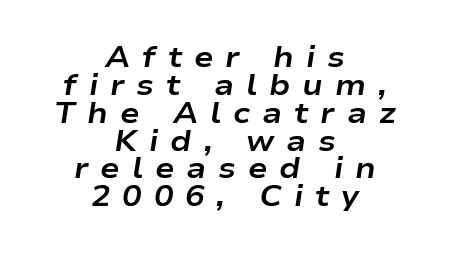
Q: Is the text bold? A: Yes.
Q: Is the text italic (slanted)? A: Yes, it leans right by about 9 degrees.
Q: Is the text underlined? A: No.
Q: How is the paragraph aligned? A: Centered.
Q: Is the spacing between letters normal or unusually wide? A: Unusually wide.
Q: Is the spacing between lines tight, normal or loose? A: Tight.
Q: Width (condensed, normal, or wide)? A: Wide.
Q: Stroke contrast? A: Low.
Q: x-height? A: Medium.
Q: Monospaced? A: No.
